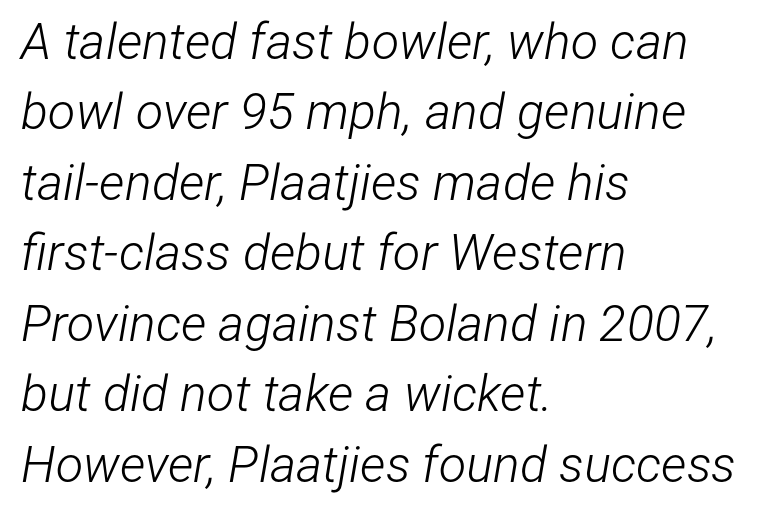
Summary of weight: not heavy and not bold. Observe the ordinary spacing: letters are neighbours, not strangers. The passage shown is typed in a proportional face where columns would drift. Type without underlining.
